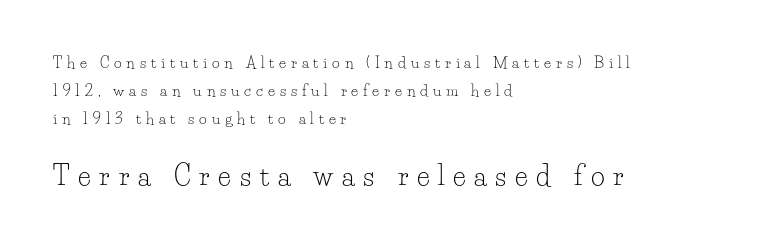
The image shows 27 px text type, upright; set left-aligned, line spacing 1.86x, unusually wide letter spacing (+0.32 em), not underlined; the second (bottom) block is 1.8x larger.
